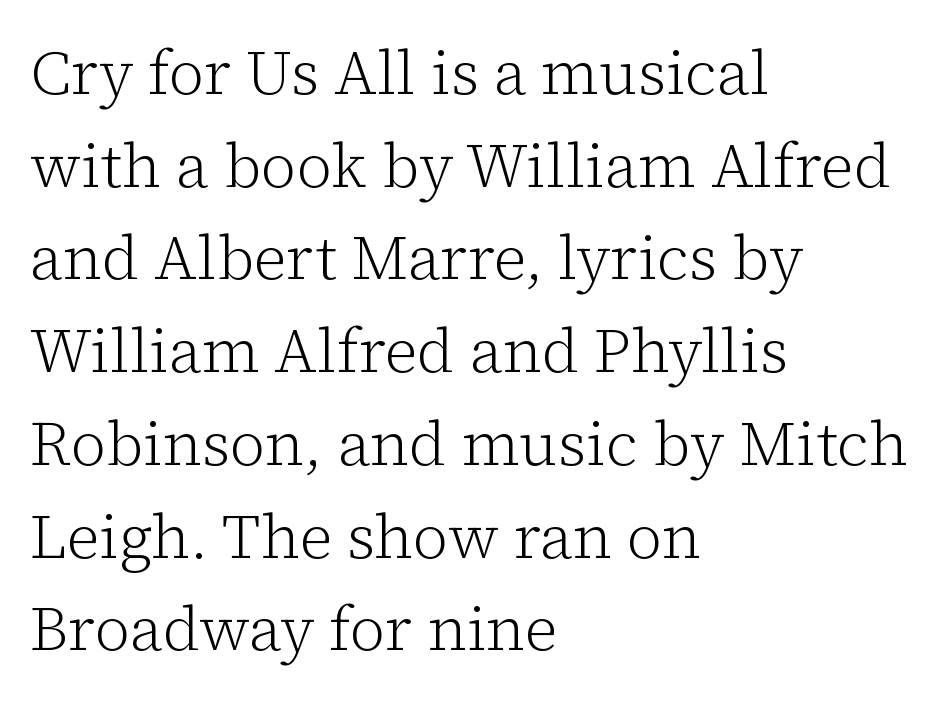
{"serif": "yes", "italic": "no", "bold": "no", "weight": "light", "width": "normal", "stroke_contrast": "low", "x_height": "medium", "monospaced": "no", "underline": "no", "align": "left", "line_spacing": "normal", "line_spacing_ratio": 1.52, "letter_spacing": "normal", "letter_spacing_em": 0.0, "glyph_px": 61}
